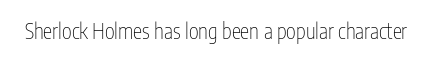
The passage shown is not underscored anywhere. The font's upright variant was chosen for this text. Stems here are at most as thick as an everyday book face. Observe the ordinary spacing: letters are neighbours, not strangers.
